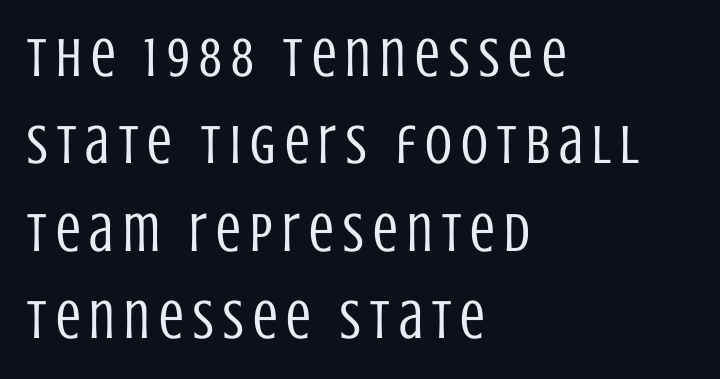
Q: Is the text bold? A: No.
Q: Is the text italic (slanted)? A: No, it is upright.
Q: Is the typeface a serif or a sans-serif typeface? A: Sans-serif.
Q: Is the text underlined? A: No.
Q: How is the paragraph aligned? A: Left-aligned.
Q: Is the spacing between lines tight, normal or loose? A: Normal.
Q: Width (condensed, normal, or wide)? A: Condensed.
Q: Stroke contrast? A: Low.
Q: x-height? A: Large.
Q: Monospaced? A: No.
